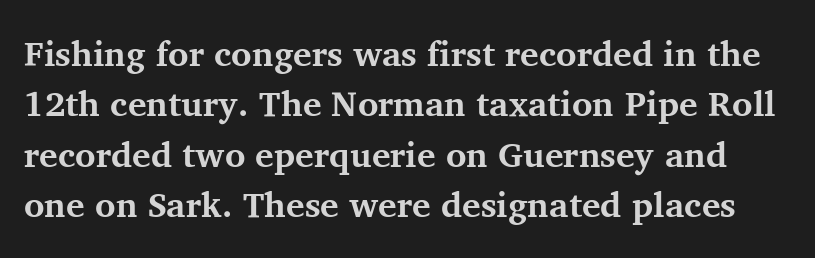
The image shows 35 px bold serif type, upright; set normal line spacing (1.44x), normal letter spacing, not underlined; medium stroke contrast and a medium x-height.
